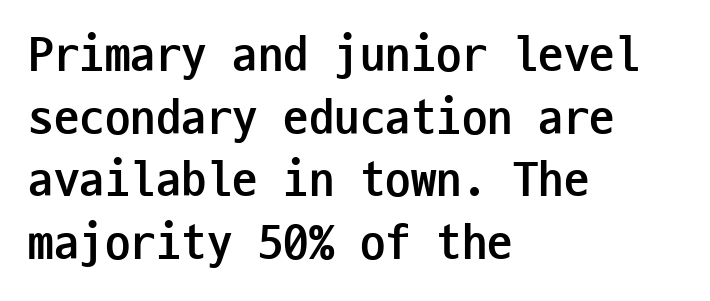
The image shows 51 px semibold, condensed sans-serif type, upright, monospaced; set left-aligned, line spacing 1.23x, normal letter spacing, not underlined; low stroke contrast and a medium x-height.
